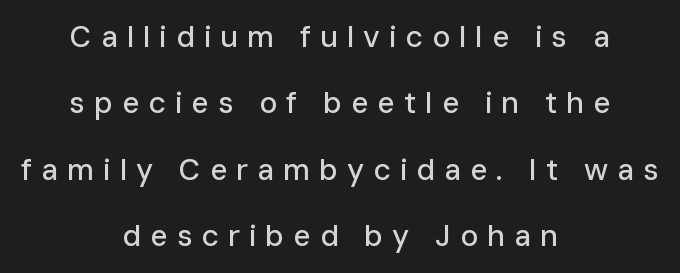
The image shows 30 px sans-serif type, upright; set centered, loose line spacing (2.21x), unusually wide letter spacing (+0.3 em), not underlined; low stroke contrast and a medium x-height.
